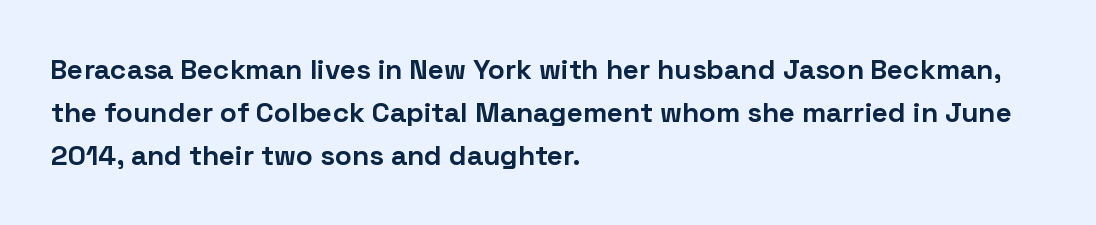
Q: Is the text bold? A: Yes.
Q: Is the text italic (slanted)? A: No, it is upright.
Q: Is the typeface a serif or a sans-serif typeface? A: Sans-serif.
Q: Is the text underlined? A: No.
Q: How is the paragraph aligned? A: Left-aligned.
Q: Is the spacing between letters normal or unusually wide? A: Normal.
Q: Is the spacing between lines tight, normal or loose? A: Normal.
Q: Width (condensed, normal, or wide)? A: Normal.
Q: Stroke contrast? A: Low.
Q: x-height? A: Medium.
Q: Monospaced? A: No.
